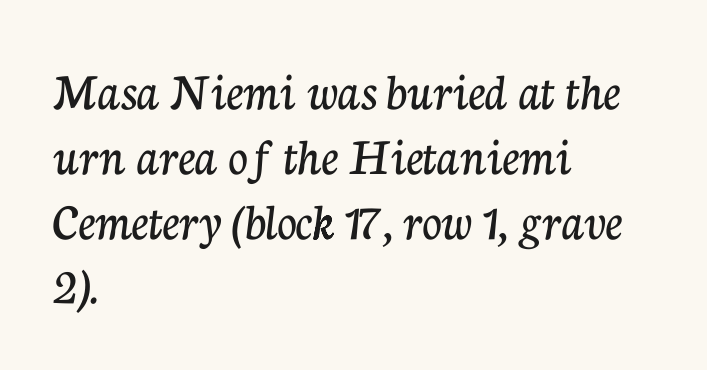
Q: Is the text italic (slanted)? A: Yes.
Q: Is the typeface a serif or a sans-serif typeface? A: Serif.
Q: Is the text underlined? A: No.
Q: How is the paragraph aligned? A: Left-aligned.
Q: Is the spacing between letters normal or unusually wide? A: Normal.
Q: Width (condensed, normal, or wide)? A: Normal.
Q: Stroke contrast? A: Low.
Q: x-height? A: Medium.
Q: Monospaced? A: No.
